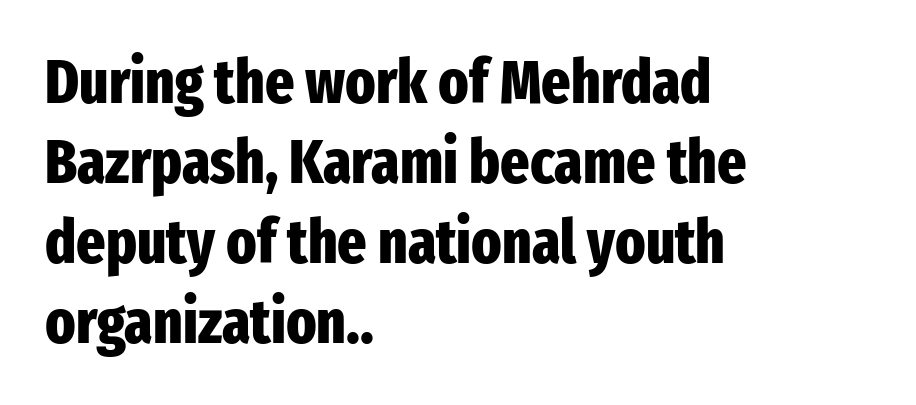
The image shows 62 px heavy, condensed sans-serif type, upright; set left-aligned, normal line spacing (1.29x), normal letter spacing, not underlined; low stroke contrast and a medium x-height.
